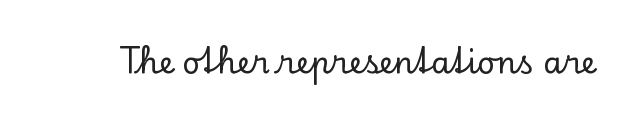
Q: Is the text italic (slanted)? A: No, it is upright.
Q: Is the text underlined? A: No.
Q: Is the spacing between letters normal or unusually wide? A: Normal.
Q: Width (condensed, normal, or wide)? A: Normal.
Q: Stroke contrast? A: Low.
Q: x-height? A: Small.
Q: Monospaced? A: No.
